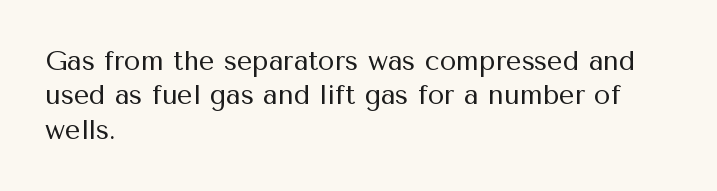
Q: Is the text bold? A: No.
Q: Is the text italic (slanted)? A: No, it is upright.
Q: Is the text underlined? A: No.
Q: How is the paragraph aligned? A: Left-aligned.
Q: Is the spacing between letters normal or unusually wide? A: Normal.
Q: Is the spacing between lines tight, normal or loose? A: Normal.
